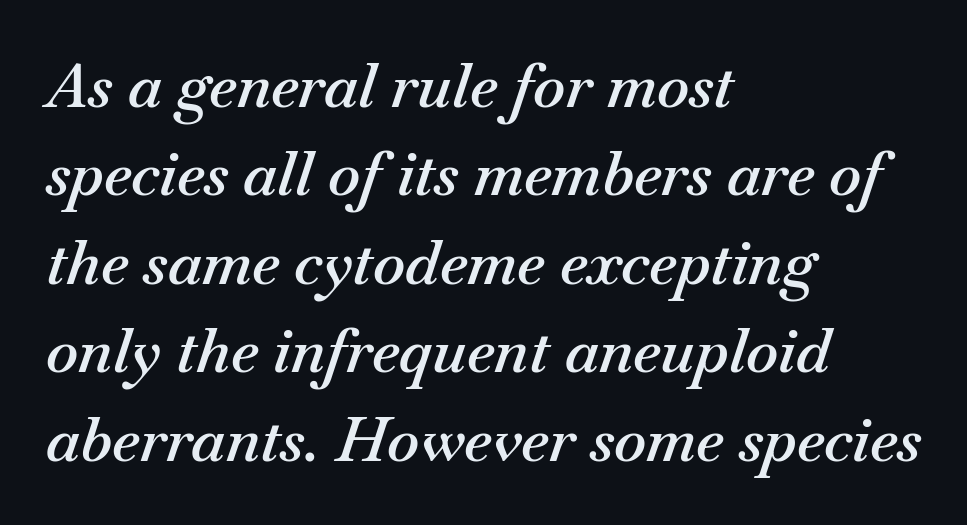
Q: Is the text bold? A: Semi-bold.
Q: Is the text italic (slanted)? A: Yes, it leans right by about 18 degrees.
Q: Is the text underlined? A: No.
Q: How is the paragraph aligned? A: Left-aligned.
Q: Is the spacing between letters normal or unusually wide? A: Normal.
Q: Is the spacing between lines tight, normal or loose? A: Normal.
Q: Width (condensed, normal, or wide)? A: Normal.
Q: Stroke contrast? A: Medium.
Q: x-height? A: Small.
Q: Monospaced? A: No.
